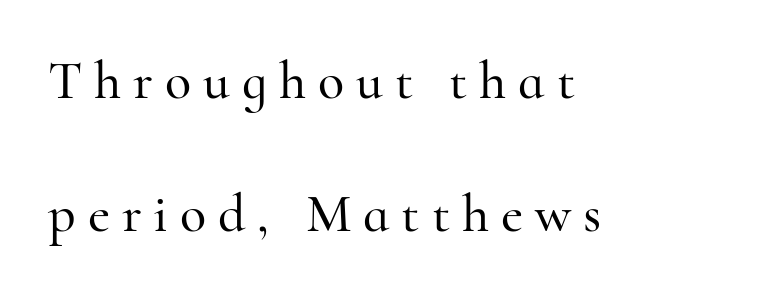
The image shows 54 px serif type, upright; set left-aligned, loose line spacing (2.46x), unusually wide letter spacing (+0.22 em), not underlined; high stroke contrast and a small x-height.
